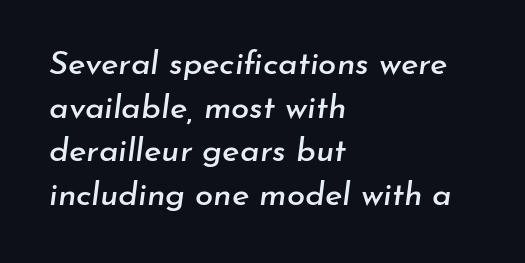
{"italic": "yes", "lean": "right", "slant_degrees": 7, "width": "normal", "stroke_contrast": "low", "x_height": "small", "monospaced": "no", "underline": "no", "align": "left", "line_spacing": "normal", "line_spacing_ratio": 1.32, "letter_spacing": "normal", "letter_spacing_em": 0.0, "glyph_px": 33}
